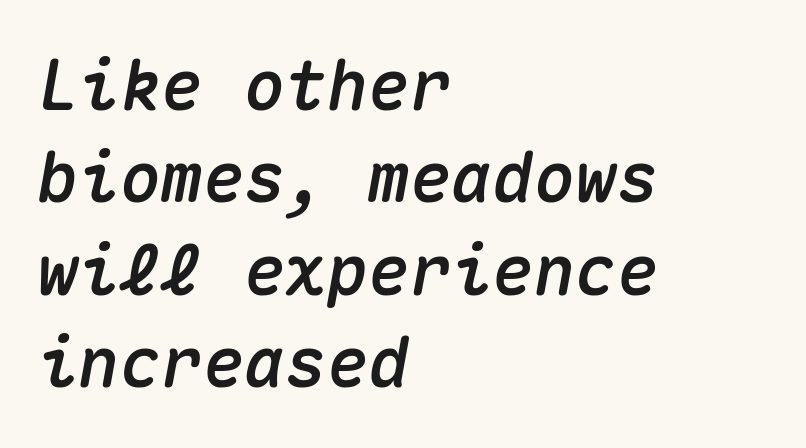
Q: Is the text italic (slanted)? A: Yes, it leans right by about 10 degrees.
Q: Is the text underlined? A: No.
Q: How is the paragraph aligned? A: Left-aligned.
Q: Is the spacing between letters normal or unusually wide? A: Normal.
Q: Is the spacing between lines tight, normal or loose? A: Normal.
Q: Width (condensed, normal, or wide)? A: Normal.
Q: Stroke contrast? A: Medium.
Q: x-height? A: Medium.
Q: Monospaced? A: Yes.
